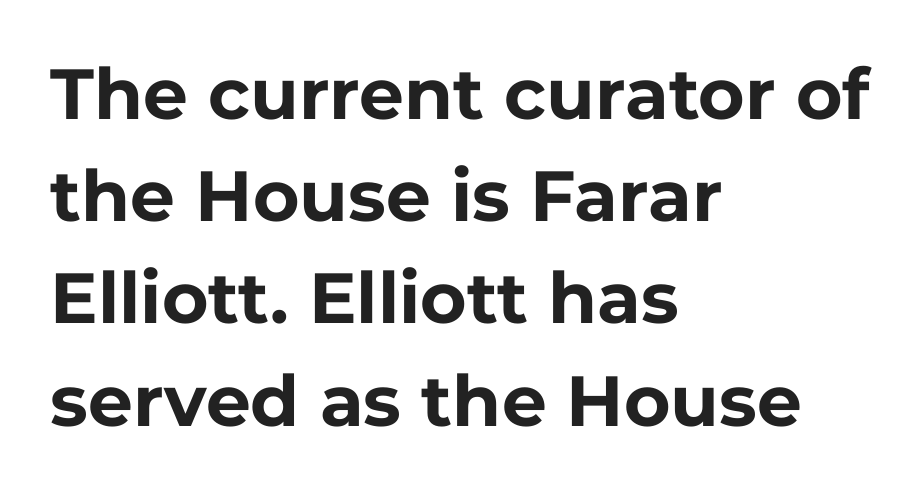
This sample uses a sans-serif face. Leftover space on each line is placed entirely after the last word. Nobody drew a line under any word here. Tracking here is standard; glyphs follow each other at the usual distance. The typesetting leans heavy: a genuine bold.
